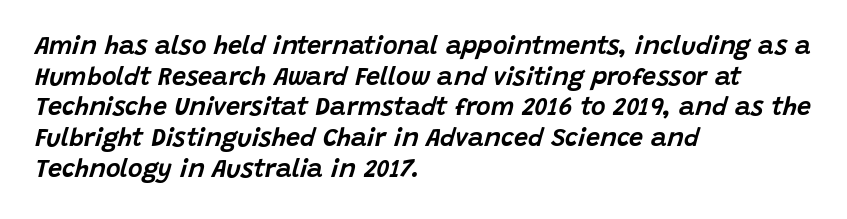
{"italic": "yes", "lean": "right", "slant_degrees": 15, "underline": "no", "align": "left", "line_spacing_ratio": 1.23, "letter_spacing": "normal", "letter_spacing_em": 0.0, "glyph_px": 25}
